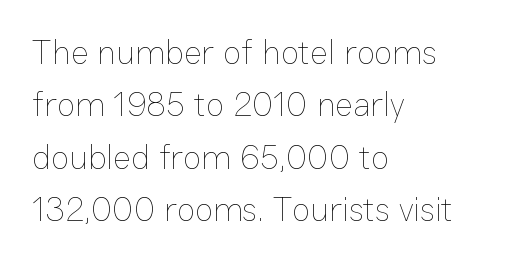
The image shows 34 px thin type, upright; set left-aligned, normal line spacing (1.54x), normal letter spacing, not underlined; low stroke contrast and a medium x-height.
